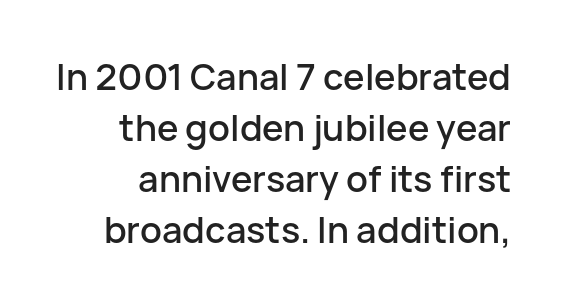
{"serif": "no", "italic": "no", "width": "normal", "stroke_contrast": "low", "x_height": "medium", "monospaced": "no", "underline": "no", "line_spacing": "normal", "line_spacing_ratio": 1.42, "letter_spacing": "normal", "letter_spacing_em": 0.0, "glyph_px": 36}
